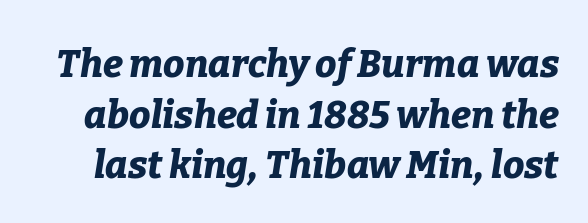
How are the letters spaced? Ordinarily, with no added tracking. A typesetter would call this proportional, since set widths differ per character. When letters slant like this, we call the style italic. Summary of vertical rhythm: regular, with standard interline spacing. Heavy, bold letterforms.
